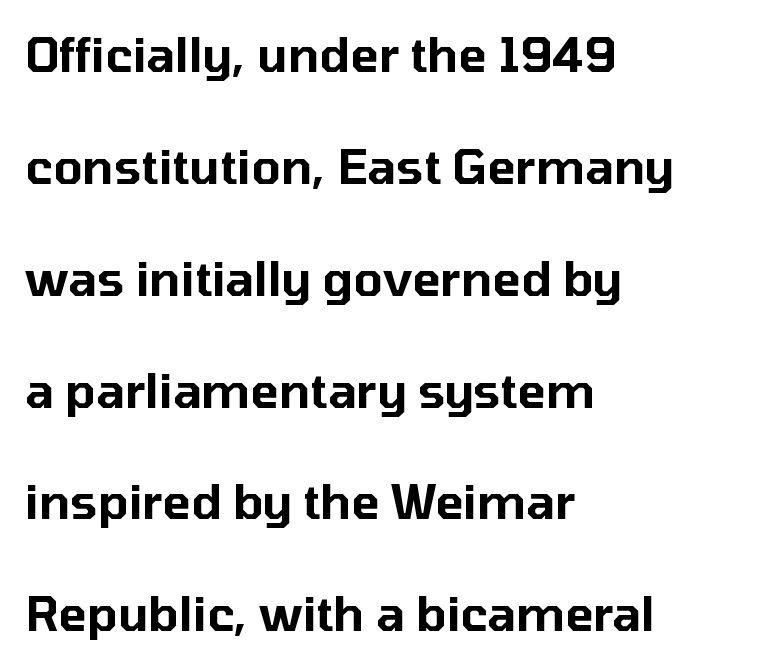
The image shows 47 px sans-serif type, upright; set left-aligned, loose line spacing (2.38x), normal letter spacing, not underlined; low stroke contrast and a medium x-height.
